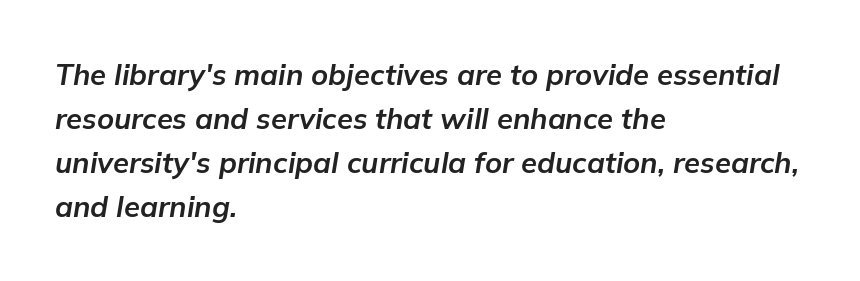
{"italic": "yes", "lean": "right", "slant_degrees": 9, "bold": "yes", "weight": "bold", "width": "normal", "stroke_contrast": "low", "x_height": "medium", "monospaced": "no", "underline": "no", "align": "left", "line_spacing": "normal", "line_spacing_ratio": 1.52, "letter_spacing": "normal", "letter_spacing_em": 0.0, "glyph_px": 29}
